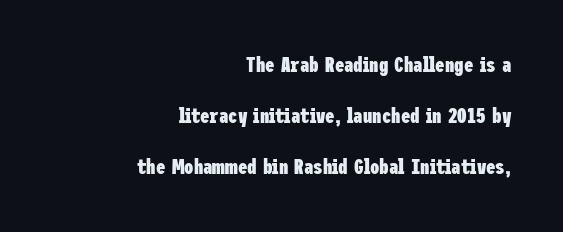
The image shows 21 px bold type, upright; set right-aligned, loose line spacing (2.43x), normal letter spacing, not underlined.
